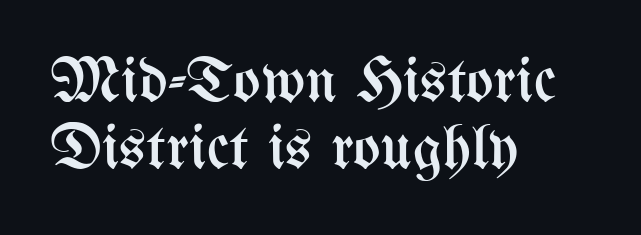
These lines huddle together more closely than default settings would place them. Compared with a typical body face, this is equally light or lighter still. Ascenders rise straight up at ninety degrees. Only glyphs here, with clear space below each row. Left-aligned paragraph, ragged on the right.
